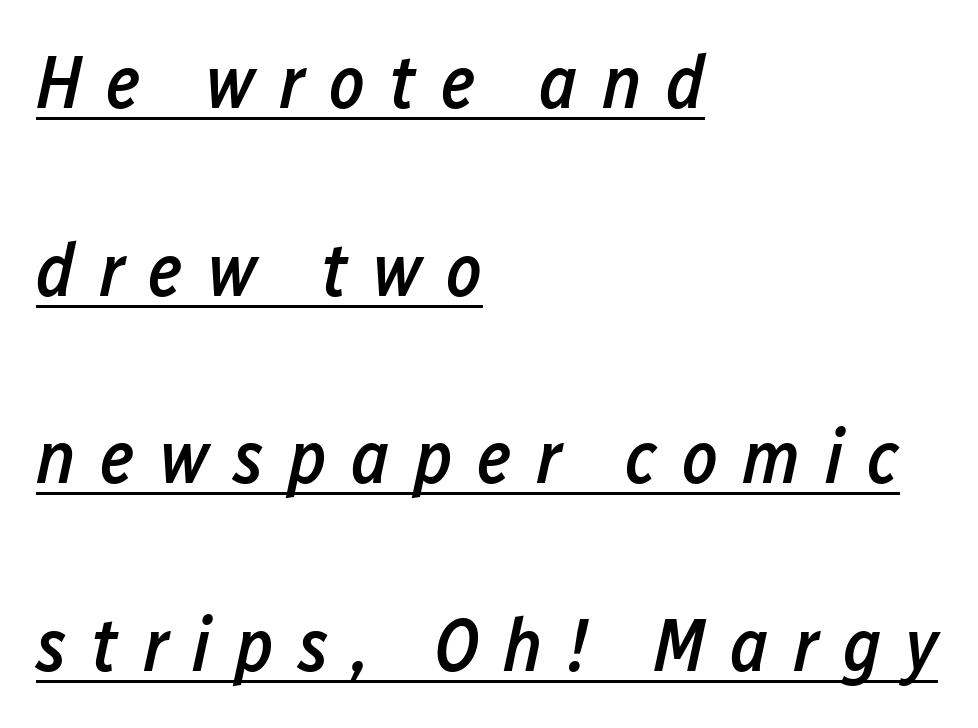
{"italic": "yes", "lean": "right", "slant_degrees": 12, "bold": "semi", "weight": "semibold", "width": "condensed", "stroke_contrast": "low", "x_height": "medium", "monospaced": "no", "underline": "yes", "align": "left", "line_spacing": "loose", "line_spacing_ratio": 2.47, "letter_spacing": "wide", "letter_spacing_em": 0.32, "glyph_px": 76}
